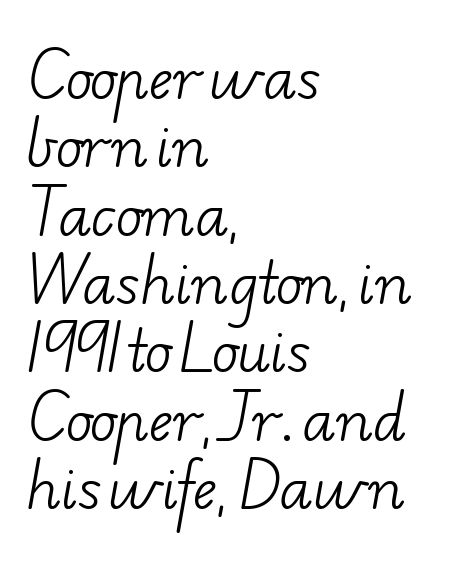
The image shows 56 px light, wide serif type; set left-aligned, line spacing 1.22x, normal letter spacing, not underlined; low stroke contrast and a small x-height.
